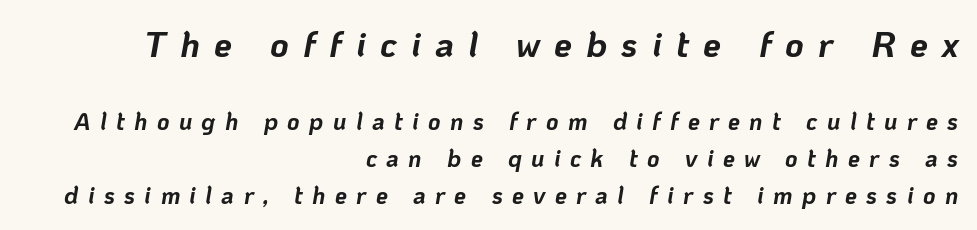
Does the leading feel generous? No, just average. Proportional: the letters do not fall into vertical columns. Beneath every word, the page is bare. The earlier block is typeset at a bigger size than the later block. Does the copy run flush right? Yes — the right margin is perfectly even. Characters follow at a spacing far wider than the type designer built in.
